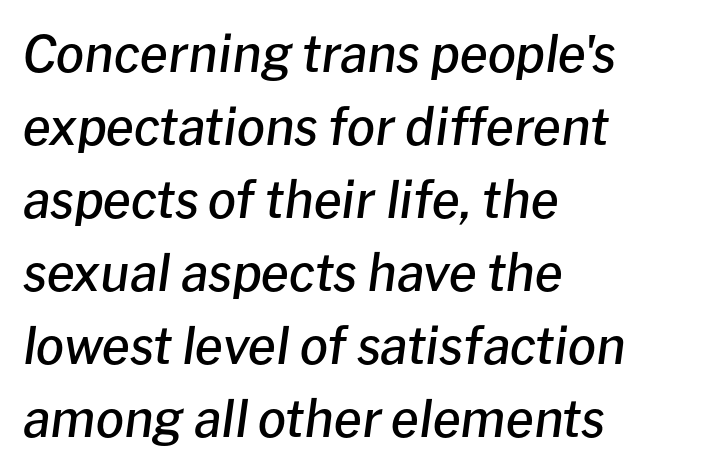
Q: Is the text bold? A: Semi-bold.
Q: Is the text italic (slanted)? A: Yes, it leans right by about 8 degrees.
Q: Is the text underlined? A: No.
Q: How is the paragraph aligned? A: Left-aligned.
Q: Is the spacing between letters normal or unusually wide? A: Normal.
Q: Is the spacing between lines tight, normal or loose? A: Normal.
Q: Width (condensed, normal, or wide)? A: Normal.
Q: Stroke contrast? A: Low.
Q: x-height? A: Medium.
Q: Monospaced? A: No.
